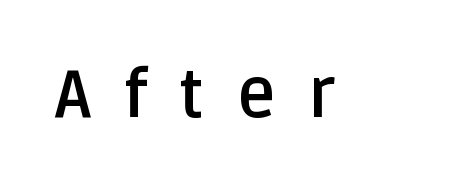
Q: Is the text bold? A: Yes.
Q: Is the text italic (slanted)? A: No, it is upright.
Q: Is the typeface a serif or a sans-serif typeface? A: Sans-serif.
Q: Is the text underlined? A: No.
Q: Is the spacing between letters normal or unusually wide? A: Unusually wide.
Q: Width (condensed, normal, or wide)? A: Normal.
Q: Stroke contrast? A: Low.
Q: x-height? A: Large.
Q: Monospaced? A: No.
